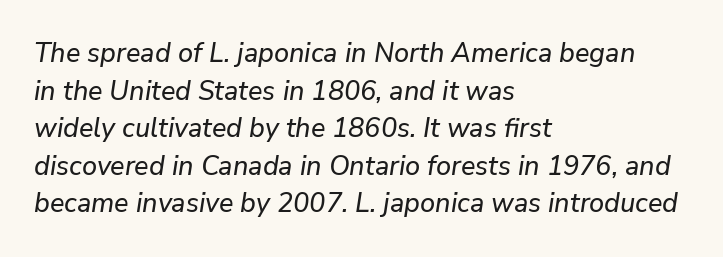
The image shows 27 px text type, italic (leaning right); set left-aligned, normal line spacing (1.39x), normal letter spacing, not underlined.
